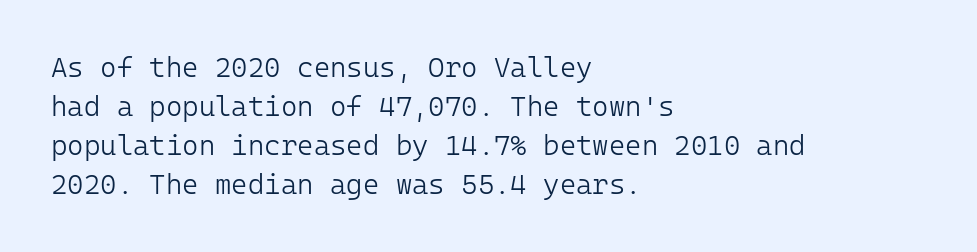
{"serif": "no", "italic": "no", "bold": "no", "weight": "light", "width": "normal", "stroke_contrast": "low", "x_height": "medium", "underline": "no", "align": "left", "line_spacing": "normal", "line_spacing_ratio": 1.39, "letter_spacing": "normal", "letter_spacing_em": 0.0, "glyph_px": 28}
